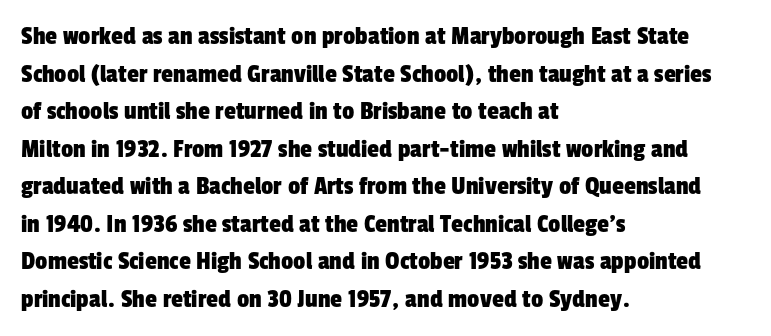
Caption: multi-line text, flush left, ragged right. Just letters on the line, the space beneath them empty. Line spacing here is normal. Words appear dense and cohesive because spacing is normal.
